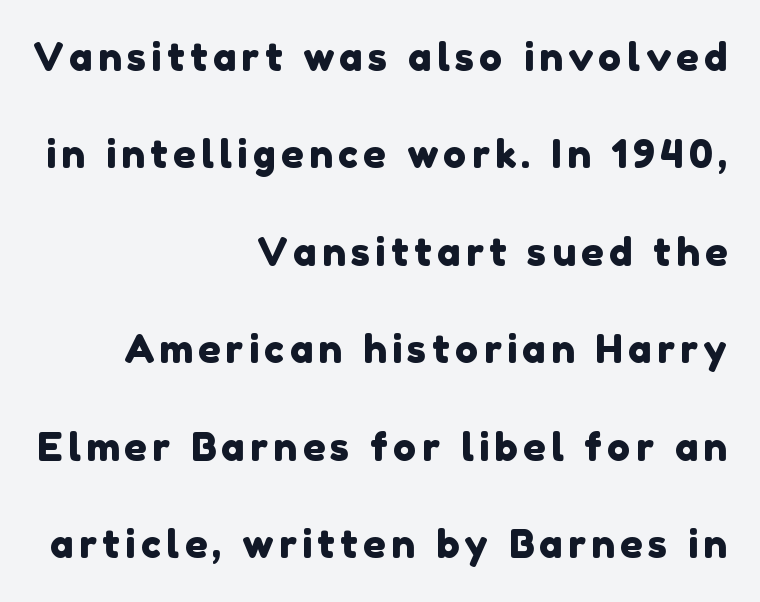
Descenders hang freely into open space. Quick note: interline space is abundant. A typesetter would call this proportional, since set widths differ per character. Visually the block forms a straight wall on the right and a jagged coastline on the left. Are there feet on the stems? There aren't — it's a sans.
